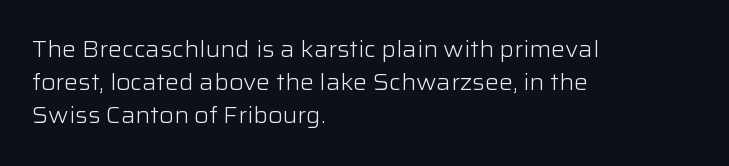
The image shows 22 px text type, upright; set left-aligned, normal line spacing (1.51x), normal letter spacing, not underlined.
